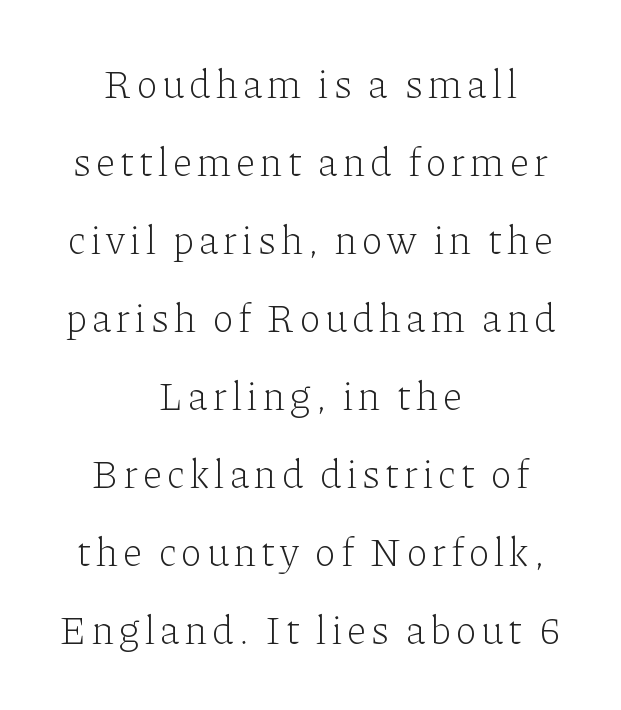
{"serif": "yes", "italic": "no", "bold": "no", "weight": "light", "width": "normal", "stroke_contrast": "low", "x_height": "medium", "monospaced": "no", "underline": "no", "align": "center", "line_spacing": "loose", "line_spacing_ratio": 1.95, "glyph_px": 40}
